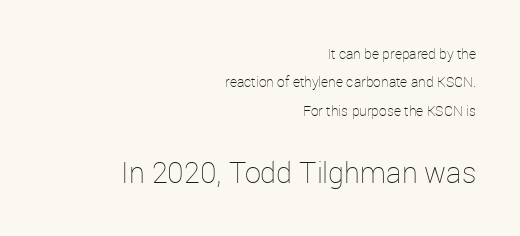
The image shows 29 px thin type, upright; set right-aligned, loose line spacing (2.02x), normal letter spacing, not underlined; the second (bottom) block is 2.07x larger; low stroke contrast and a medium x-height.
